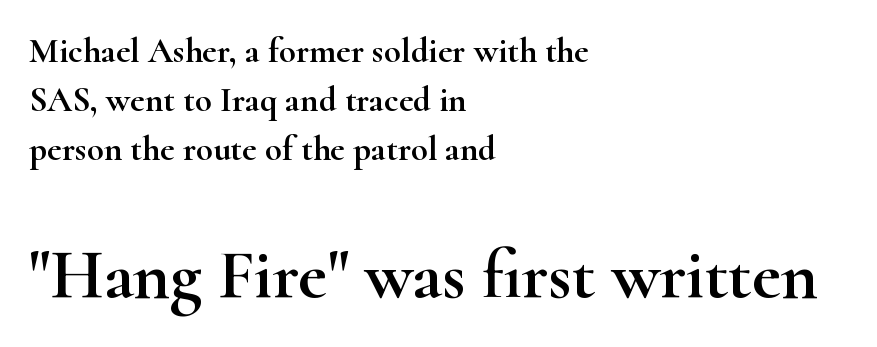
Q: Is the text italic (slanted)? A: No, it is upright.
Q: Is the typeface a serif or a sans-serif typeface? A: Serif.
Q: Is the text underlined? A: No.
Q: How is the paragraph aligned? A: Left-aligned.
Q: Is the spacing between letters normal or unusually wide? A: Normal.
Q: Is the spacing between lines tight, normal or loose? A: Normal.
Q: Which block of text is set in a larger size, the first (top) or the second (bottom)? A: The second (bottom) one.
Q: Width (condensed, normal, or wide)? A: Wide.
Q: Stroke contrast? A: High.
Q: x-height? A: Small.
Q: Monospaced? A: No.
